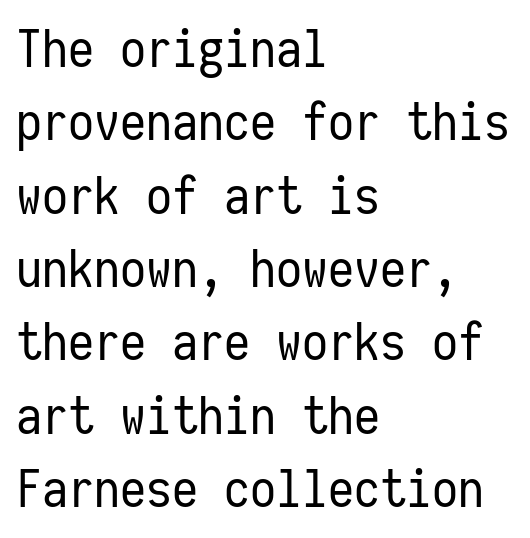
The image shows 52 px regular-weight, condensed sans-serif type, upright, monospaced; set left-aligned, normal line spacing (1.41x), normal letter spacing, not underlined; low stroke contrast and a medium x-height.
